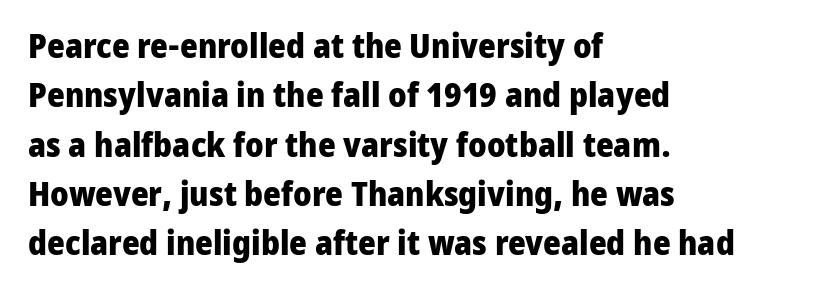
Q: Is the text bold? A: Yes.
Q: Is the text italic (slanted)? A: No, it is upright.
Q: Is the typeface a serif or a sans-serif typeface? A: Sans-serif.
Q: Is the text underlined? A: No.
Q: How is the paragraph aligned? A: Left-aligned.
Q: Is the spacing between letters normal or unusually wide? A: Normal.
Q: Is the spacing between lines tight, normal or loose? A: Normal.
Q: Width (condensed, normal, or wide)? A: Normal.
Q: Stroke contrast? A: Low.
Q: x-height? A: Medium.
Q: Monospaced? A: No.
